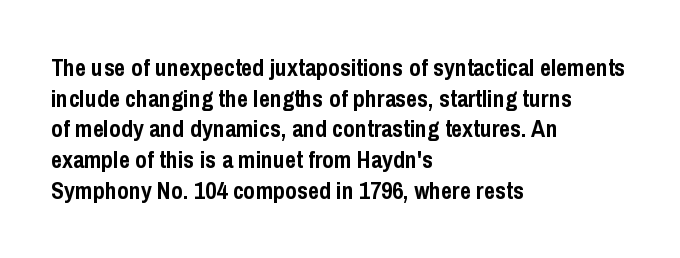
Summary of weight: heavy, a full bold. Tracking value appears to be zero — textbook default spacing. No italicization has been applied; the sample stays upright. The words here are not underlined. A normal amount of white space separates one row of letters from the next.
